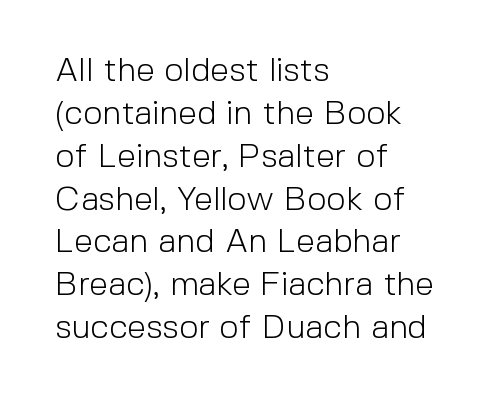
The image shows 34 px light sans-serif type, upright; set left-aligned, normal line spacing (1.26x), normal letter spacing, not underlined; a medium x-height.
